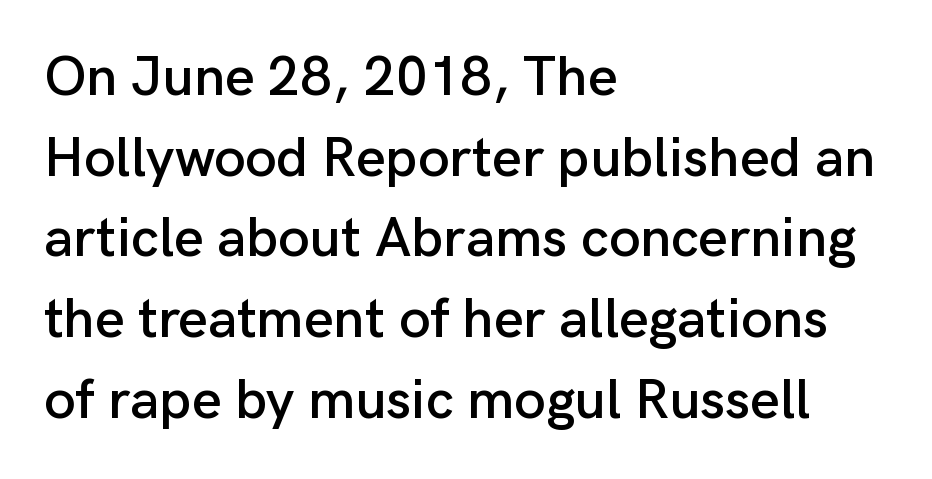
{"serif": "no", "italic": "no", "width": "normal", "stroke_contrast": "low", "x_height": "medium", "monospaced": "no", "underline": "no", "align": "left", "line_spacing": "normal", "line_spacing_ratio": 1.44, "letter_spacing": "normal", "letter_spacing_em": 0.0, "glyph_px": 56}
